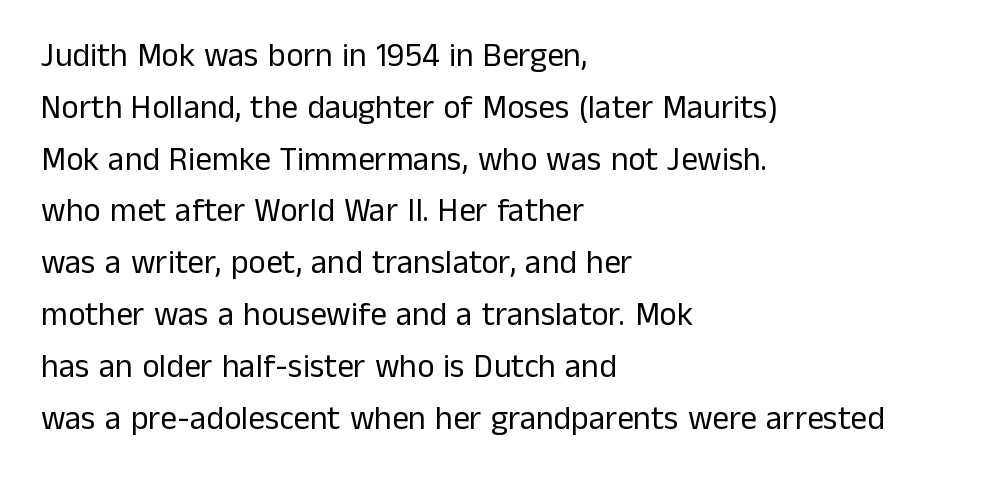
Q: Is the text bold? A: No.
Q: Is the text italic (slanted)? A: No, it is upright.
Q: Is the typeface a serif or a sans-serif typeface? A: Sans-serif.
Q: Is the text underlined? A: No.
Q: How is the paragraph aligned? A: Left-aligned.
Q: Is the spacing between letters normal or unusually wide? A: Normal.
Q: Is the spacing between lines tight, normal or loose? A: Normal.
Q: Width (condensed, normal, or wide)? A: Normal.
Q: Stroke contrast? A: Low.
Q: x-height? A: Medium.
Q: Monospaced? A: No.
